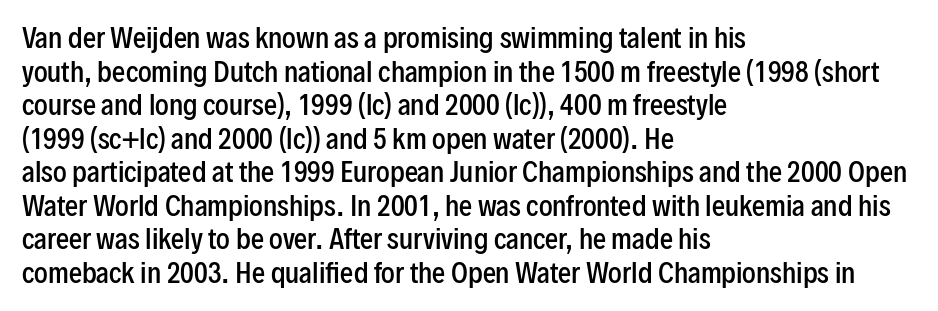
The image shows 26 px text type, upright; set left-aligned, normal line spacing (1.29x), normal letter spacing, not underlined.
